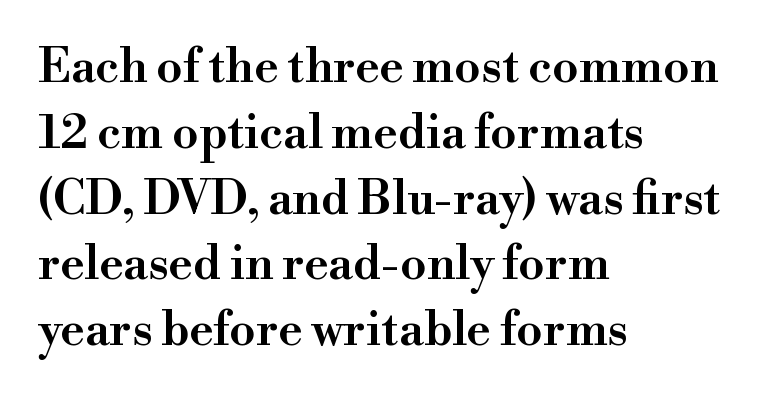
The image shows 47 px semibold serif type, upright; set left-aligned, normal line spacing (1.4x), normal letter spacing, not underlined; high stroke contrast and a small x-height.
